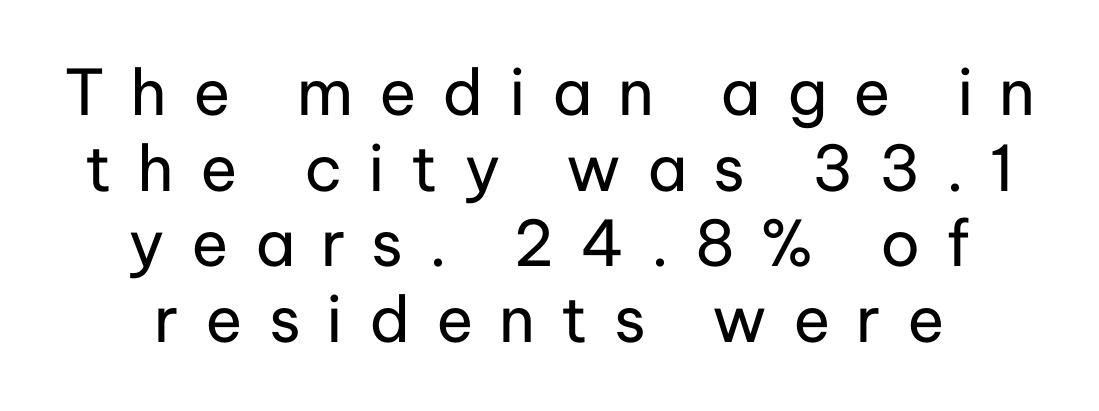
The image shows 63 px regular-weight sans-serif type, upright; set centered, line spacing 1.2x, unusually wide letter spacing (+0.41 em), not underlined; low stroke contrast and a medium x-height.
